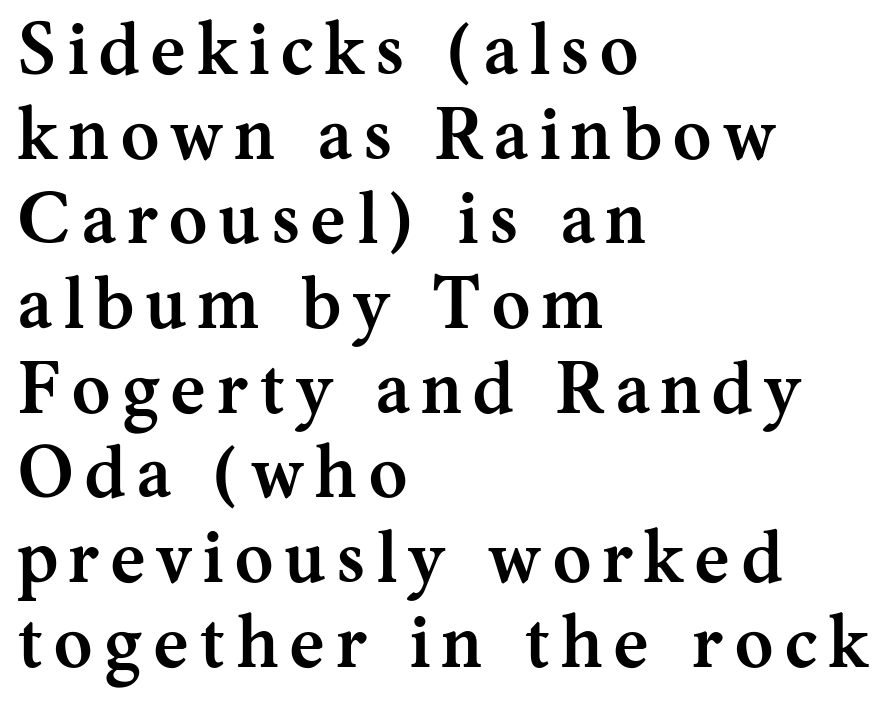
The image shows 73 px semibold serif type, upright; set left-aligned, line spacing 1.16x, not underlined; medium stroke contrast and a medium x-height.
